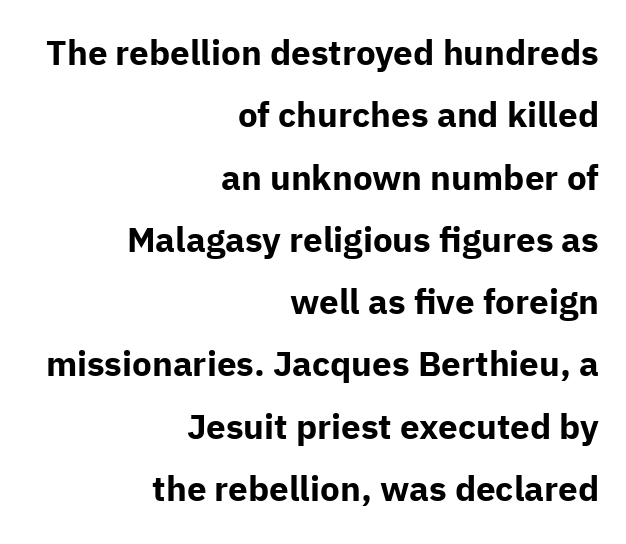
Nobody drew a line under any word here. This rendering uses right alignment, leaving the left contour irregular. Notice how thick the strokes are: this is what a full bold looks like. The tracking reads as untouched default to a designer's eye. The text was rendered using a sans face with plain stroke endings.
